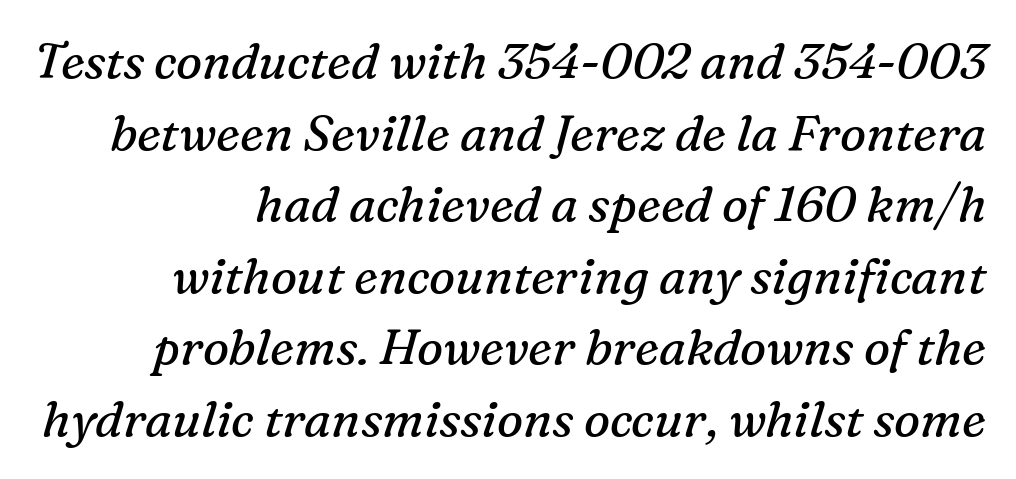
The space directly below the letters is spotless. Nobody touched the tracking dial on this one. The rows are spaced the way most documents space them. This reads as an unemphasized weight, regular at the heaviest. You can tell it's italic because the verticals aren't actually vertical. If you drew a ruler down the right edge, every line would touch it.
